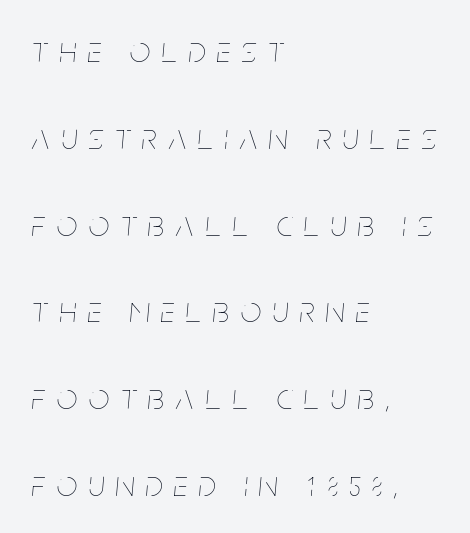
{"italic": "yes", "lean": "right", "slant_degrees": 5, "bold": "no", "weight": "thin", "width": "condensed", "stroke_contrast": "low", "x_height": "large", "monospaced": "no", "underline": "no", "align": "left", "line_spacing": "loose", "line_spacing_ratio": 2.41, "letter_spacing": "wide", "letter_spacing_em": 0.32, "glyph_px": 36}
